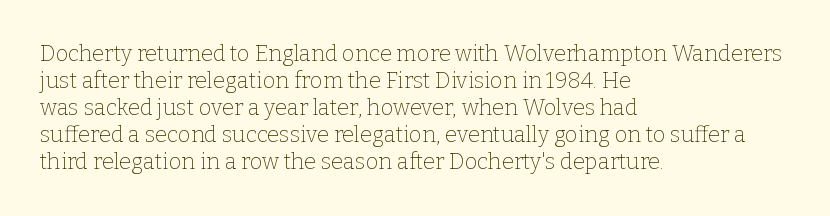
The image shows 22 px text type, upright; set left-aligned, line spacing 1.23x, normal letter spacing, not underlined.
